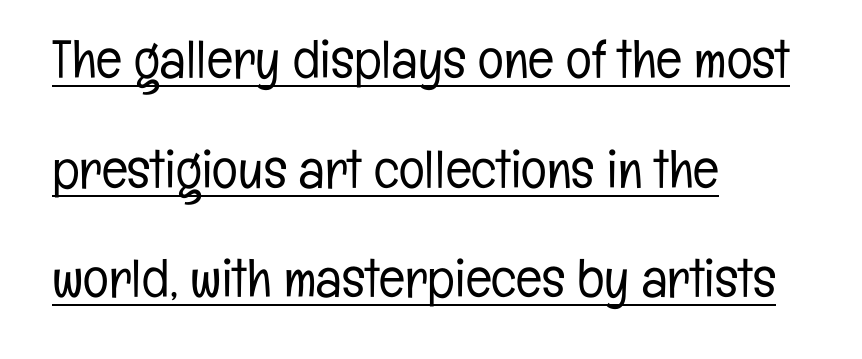
Q: Is the text bold? A: No.
Q: Is the text italic (slanted)? A: No, it is upright.
Q: Is the typeface a serif or a sans-serif typeface? A: Sans-serif.
Q: Is the text underlined? A: Yes.
Q: How is the paragraph aligned? A: Left-aligned.
Q: Is the spacing between letters normal or unusually wide? A: Normal.
Q: Is the spacing between lines tight, normal or loose? A: Loose.
Q: Width (condensed, normal, or wide)? A: Condensed.
Q: Stroke contrast? A: Low.
Q: x-height? A: Medium.
Q: Monospaced? A: No.
